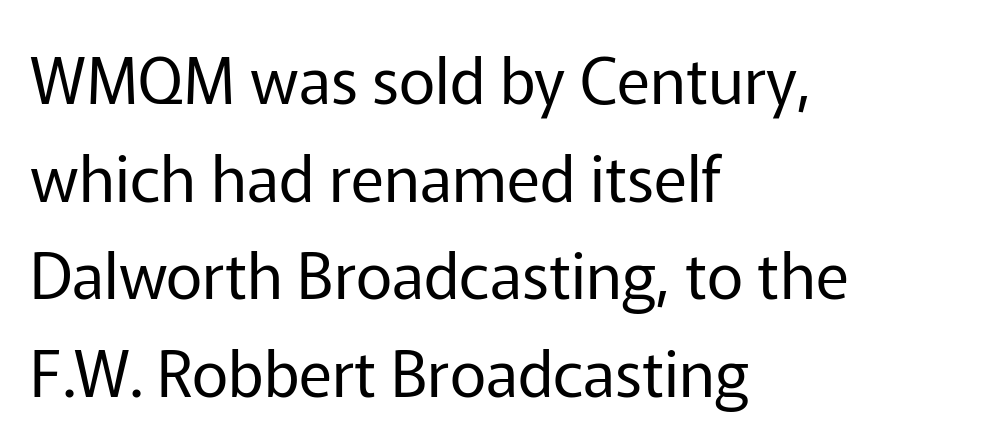
The image shows 63 px regular-weight sans-serif type, upright; set left-aligned, normal line spacing (1.55x), normal letter spacing, not underlined; low stroke contrast and a medium x-height.
